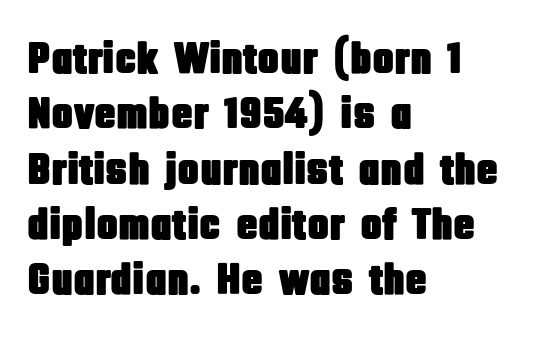
Q: Is the text italic (slanted)? A: No, it is upright.
Q: Is the typeface a serif or a sans-serif typeface? A: Sans-serif.
Q: Is the text underlined? A: No.
Q: How is the paragraph aligned? A: Left-aligned.
Q: Is the spacing between letters normal or unusually wide? A: Normal.
Q: Width (condensed, normal, or wide)? A: Condensed.
Q: Stroke contrast? A: Low.
Q: x-height? A: Large.
Q: Monospaced? A: No.
